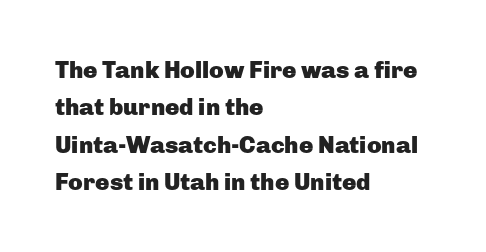
{"italic": "no", "bold": "yes", "underline": "no", "align": "left", "line_spacing": "normal", "line_spacing_ratio": 1.56, "letter_spacing": "normal", "letter_spacing_em": 0.0, "glyph_px": 24}
